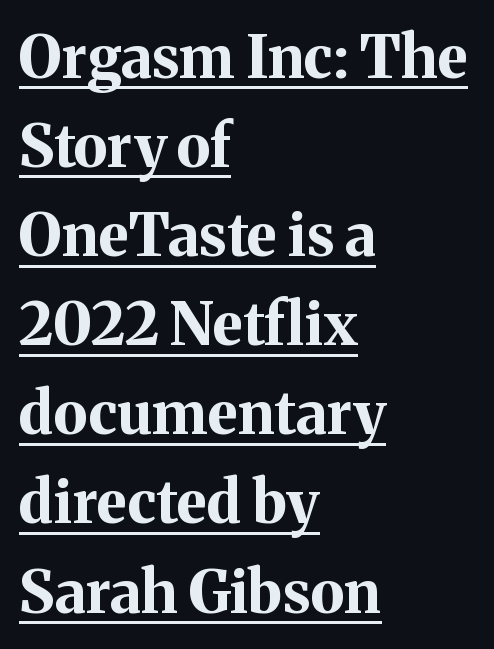
These lines keep a tight, regular rhythm from letter to letter. Underlining? Definitely there. Does the type have serifs? Yes, each stem ends in a small foot. Normally led — the rows are evenly, conventionally spaced. Pretty heavy lettering here — definitely bold. Do the characters align in a grid? No, the font is proportional.
